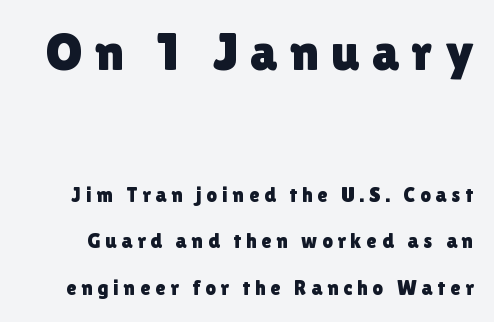
Q: Is the text italic (slanted)? A: No, it is upright.
Q: Is the typeface a serif or a sans-serif typeface? A: Sans-serif.
Q: Is the text underlined? A: No.
Q: Is the spacing between letters normal or unusually wide? A: Unusually wide.
Q: Is the spacing between lines tight, normal or loose? A: Loose.
Q: Which block of text is set in a larger size, the first (top) or the second (bottom)? A: The first (top) one.
Q: Width (condensed, normal, or wide)? A: Normal.
Q: x-height? A: Medium.
Q: Monospaced? A: No.
